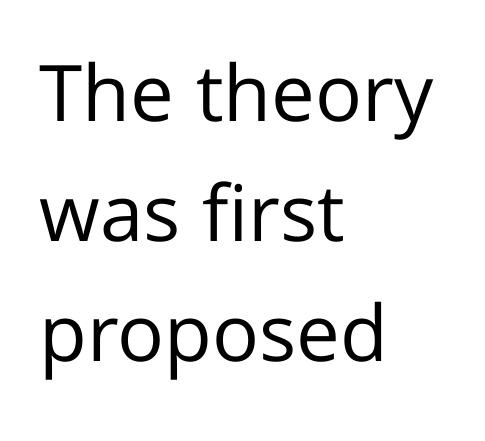
The image shows 78 px regular-weight sans-serif type, upright; set left-aligned, normal line spacing (1.54x), normal letter spacing, not underlined; low stroke contrast and a medium x-height.
